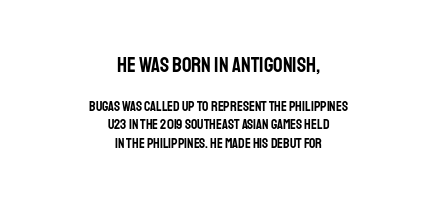
The lines are quadded center. Posture: upright roman. Has an underline been added? It has not. Reading top to bottom, the characters get smaller at the block break.
